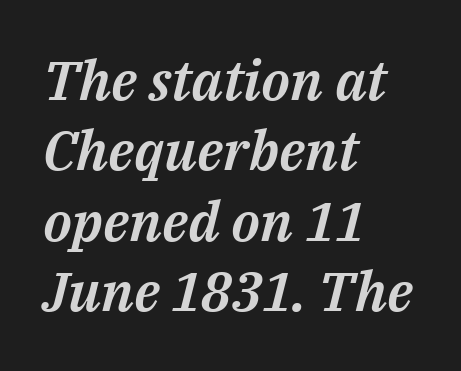
{"italic": "yes", "lean": "right", "slant_degrees": 14, "width": "normal", "stroke_contrast": "medium", "x_height": "medium", "monospaced": "no", "underline": "no", "align": "left", "line_spacing": "normal", "line_spacing_ratio": 1.28, "letter_spacing": "normal", "letter_spacing_em": 0.0, "glyph_px": 55}
